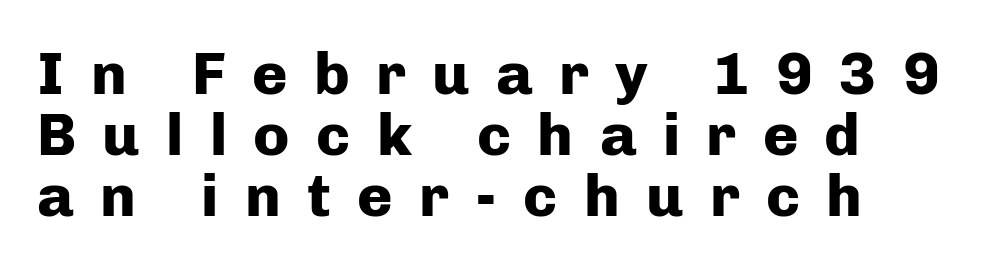
This sample has the flowing, uneven cadence of proportional lettering. This is roman type, the default non-slanted kind. The rag falls on the right side of this text block. Compared with typical paragraphs, the rows here are closer together.
